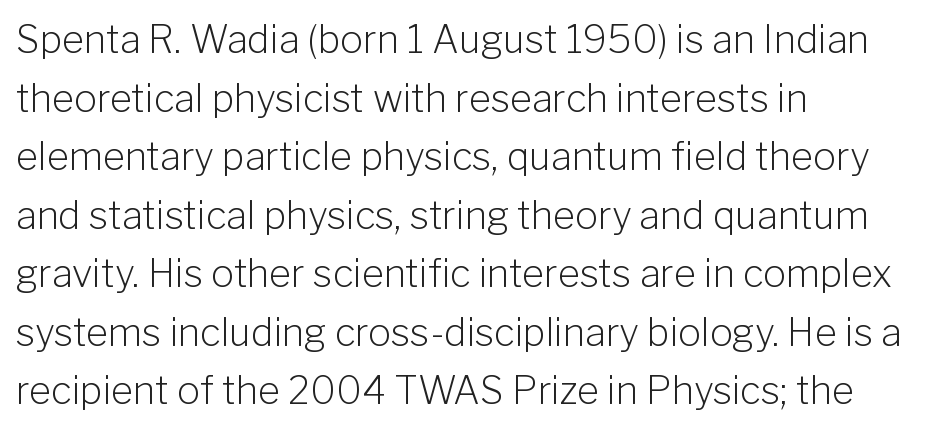
Q: Is the text bold? A: No.
Q: Is the text italic (slanted)? A: No, it is upright.
Q: Is the typeface a serif or a sans-serif typeface? A: Sans-serif.
Q: Is the text underlined? A: No.
Q: How is the paragraph aligned? A: Left-aligned.
Q: Is the spacing between letters normal or unusually wide? A: Normal.
Q: Is the spacing between lines tight, normal or loose? A: Normal.
Q: Width (condensed, normal, or wide)? A: Normal.
Q: Stroke contrast? A: Low.
Q: x-height? A: Medium.
Q: Monospaced? A: No.
